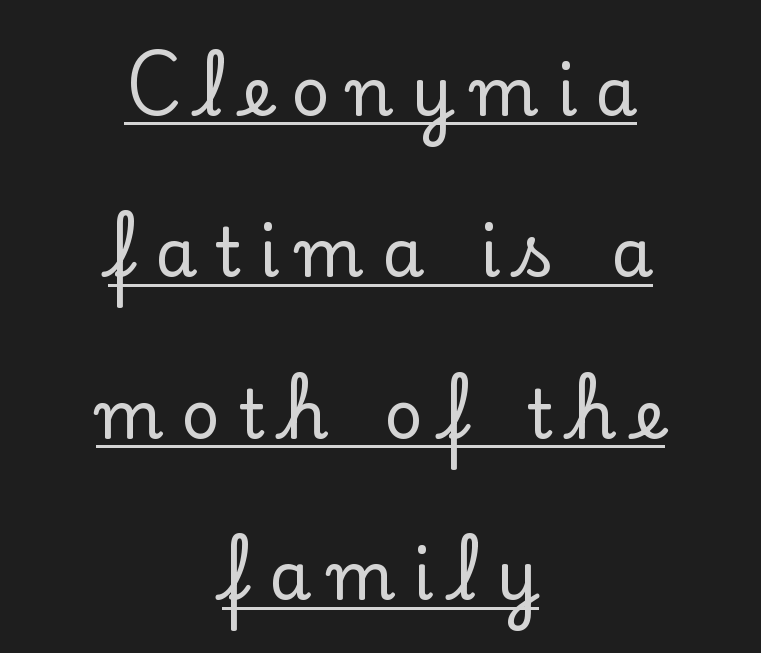
{"serif": "yes", "italic": "no", "width": "normal", "stroke_contrast": "low", "x_height": "small", "monospaced": "no", "underline": "yes", "align": "center", "line_spacing": "loose", "line_spacing_ratio": 2.41, "letter_spacing": "wide", "letter_spacing_em": 0.27, "glyph_px": 67}
